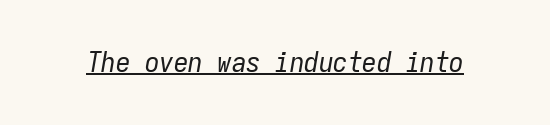
The image shows 29 px regular-weight, condensed type, italic (leaning right), monospaced; set normal letter spacing, underlined; low stroke contrast and a medium x-height.
